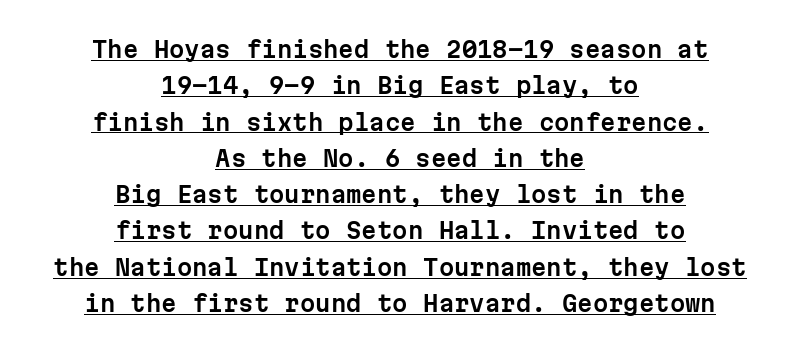
The image shows 22 px text type, upright; set centered, normal line spacing (1.65x), normal letter spacing, underlined.
